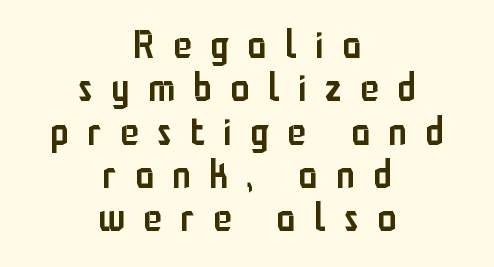
The image shows 38 px semibold, condensed sans-serif type, upright; set centered, tight line spacing (1.14x), unusually wide letter spacing (+0.49 em), not underlined; low stroke contrast and a medium x-height.
